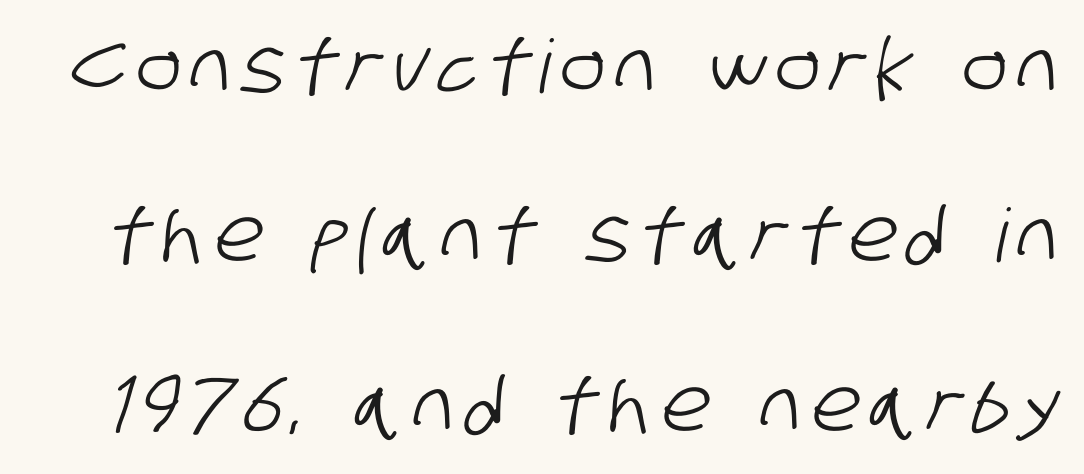
The image shows 74 px condensed sans-serif type; set loose line spacing (2.29x), not underlined; low stroke contrast and a large x-height.
